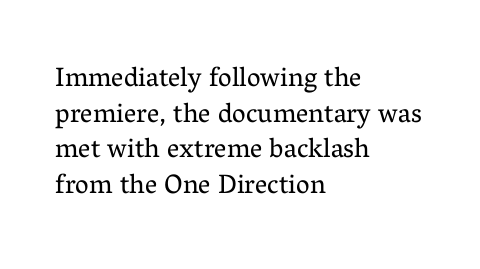
{"italic": "no", "bold": "no", "underline": "no", "align": "left", "line_spacing": "normal", "line_spacing_ratio": 1.32, "letter_spacing": "normal", "letter_spacing_em": 0.0, "glyph_px": 27}
